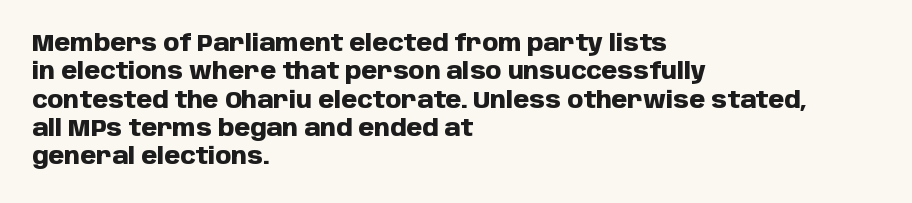
Plain, unruled lines of type. Heft: maximum for text — a bold. The tracking reads as untouched default to a designer's eye. Nope, not italic — everything's standing straight.
